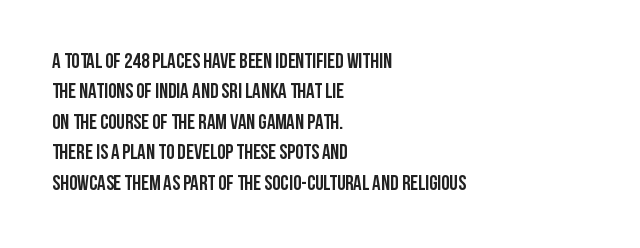
{"italic": "no", "bold": "yes", "underline": "no", "align": "left", "line_spacing": "normal", "line_spacing_ratio": 1.45, "letter_spacing": "normal", "letter_spacing_em": 0.0, "glyph_px": 21}
